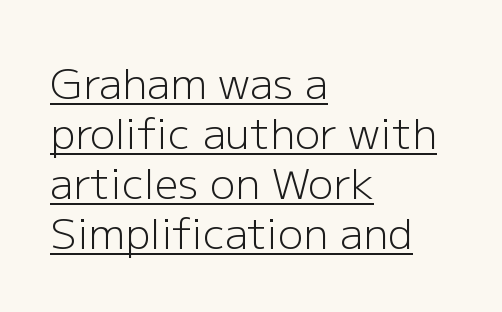
Unlike italic type, these characters show no tilt at all. The letters look calm and open, with moderate or lighter stems. All the whitespace from short lines collects on the right. The face used here is rendered with its standard letterfit. The rendered words wear a rule along their underside.
